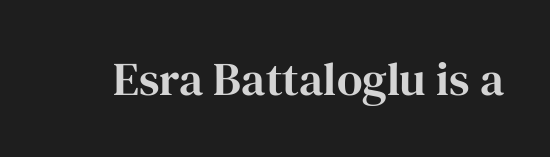
Q: Is the text italic (slanted)? A: No, it is upright.
Q: Is the typeface a serif or a sans-serif typeface? A: Serif.
Q: Is the text underlined? A: No.
Q: Is the spacing between letters normal or unusually wide? A: Normal.
Q: Width (condensed, normal, or wide)? A: Normal.
Q: Stroke contrast? A: High.
Q: x-height? A: Medium.
Q: Monospaced? A: No.
